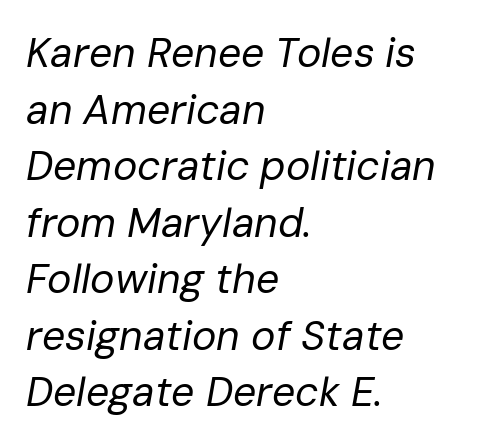
Q: Is the text bold? A: No.
Q: Is the text italic (slanted)? A: Yes, it leans right by about 10 degrees.
Q: Is the text underlined? A: No.
Q: How is the paragraph aligned? A: Left-aligned.
Q: Is the spacing between letters normal or unusually wide? A: Normal.
Q: Is the spacing between lines tight, normal or loose? A: Normal.
Q: Width (condensed, normal, or wide)? A: Normal.
Q: Stroke contrast? A: Low.
Q: x-height? A: Medium.
Q: Monospaced? A: No.
